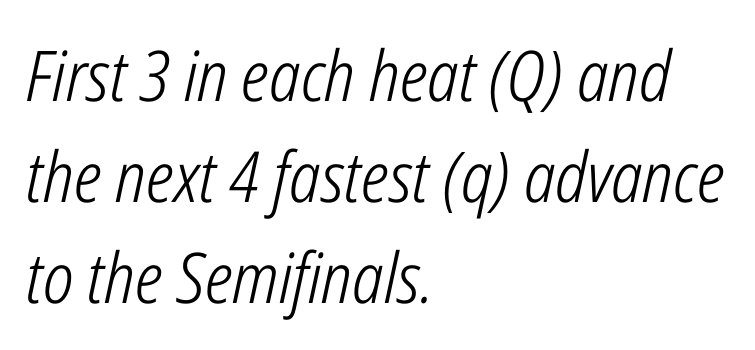
The image shows 70 px light, condensed type, italic (leaning right); set left-aligned, normal line spacing (1.44x), normal letter spacing, not underlined; low stroke contrast and a medium x-height.
